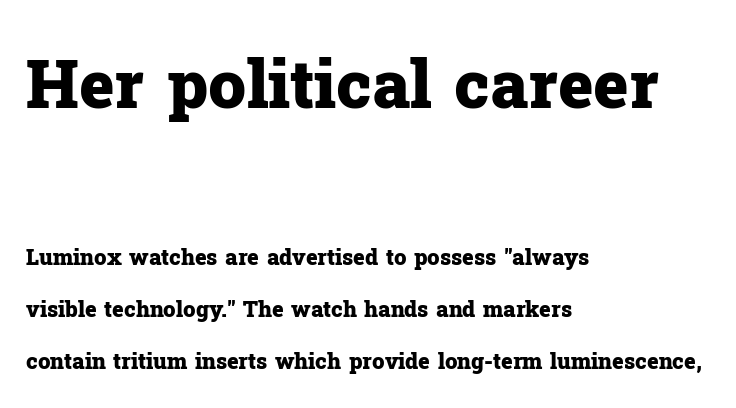
Q: Is the text bold? A: Yes.
Q: Is the text italic (slanted)? A: No, it is upright.
Q: Is the typeface a serif or a sans-serif typeface? A: Serif.
Q: Is the text underlined? A: No.
Q: How is the paragraph aligned? A: Left-aligned.
Q: Is the spacing between letters normal or unusually wide? A: Normal.
Q: Is the spacing between lines tight, normal or loose? A: Loose.
Q: Which block of text is set in a larger size, the first (top) or the second (bottom)? A: The first (top) one.
Q: Width (condensed, normal, or wide)? A: Normal.
Q: Stroke contrast? A: Low.
Q: x-height? A: Medium.
Q: Monospaced? A: No.
